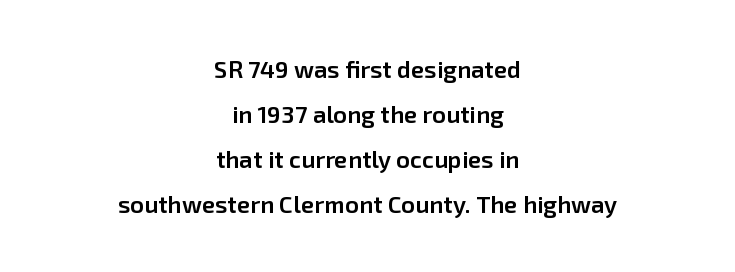
Q: Is the text bold? A: Semi-bold.
Q: Is the text italic (slanted)? A: No, it is upright.
Q: Is the text underlined? A: No.
Q: How is the paragraph aligned? A: Centered.
Q: Is the spacing between letters normal or unusually wide? A: Normal.
